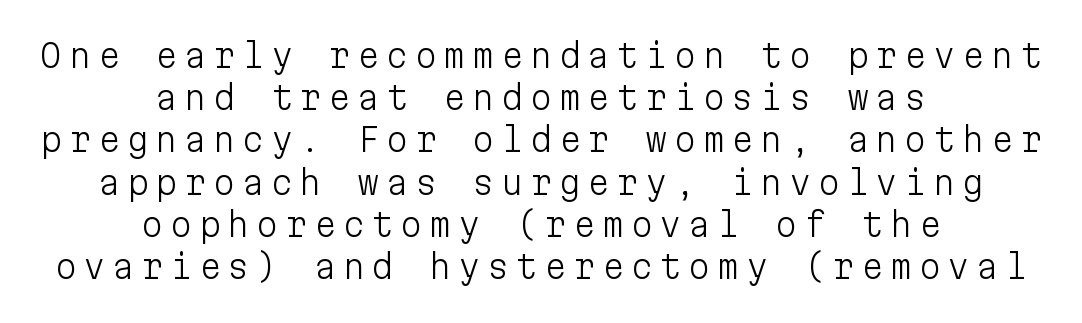
{"serif": "no", "italic": "no", "bold": "no", "weight": "light", "width": "normal", "stroke_contrast": "low", "x_height": "medium", "monospaced": "yes", "underline": "no", "align": "center", "line_spacing": "normal", "line_spacing_ratio": 1.32, "letter_spacing": "wide", "letter_spacing_em": 0.2, "glyph_px": 32}
